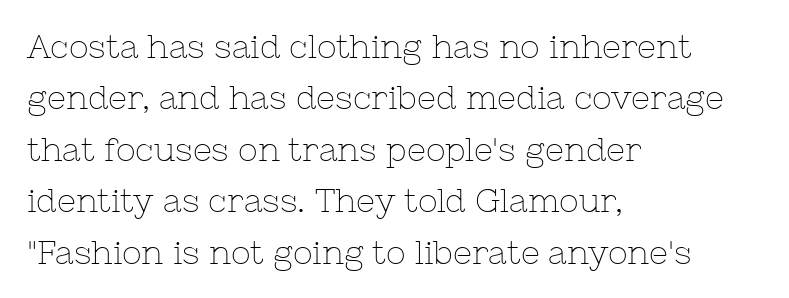
Letters rest on an invisible, unmarked baseline. Which margin do the lines hug? The left one — the right edge is uneven. The passage shown is typed in a proportional face where columns would drift. No heavy texture on the line: the type isn't bold.
